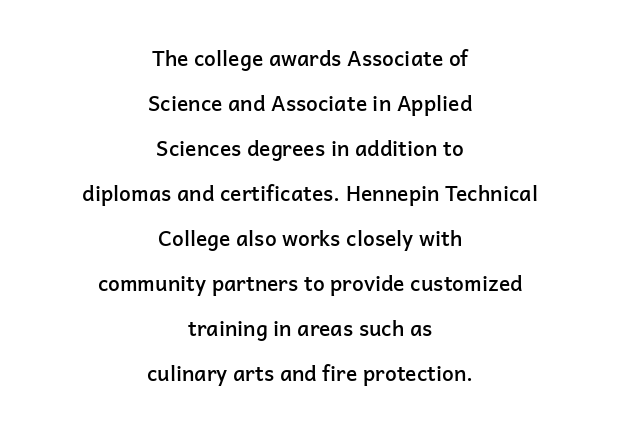
The image shows 21 px text type, upright; set centered, loose line spacing (2.14x), normal letter spacing, not underlined.
